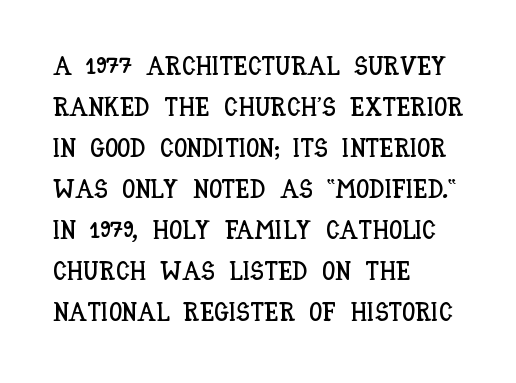
Descenders hang freely into open space. The font's upright variant was chosen for this text. Alignment: flush left. Leading: standard. The letterforms sit shoulder to shoulder at normal distance.
